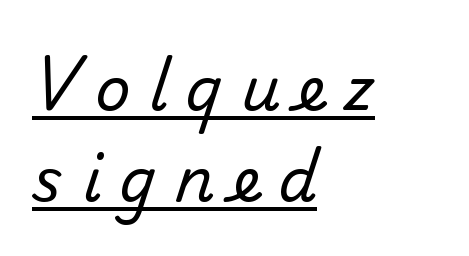
{"serif": "no", "bold": "no", "weight": "regular", "width": "normal", "stroke_contrast": "low", "x_height": "small", "monospaced": "no", "underline": "yes", "align": "left", "line_spacing": "normal", "line_spacing_ratio": 1.49, "letter_spacing": "wide", "letter_spacing_em": 0.3, "glyph_px": 61}
